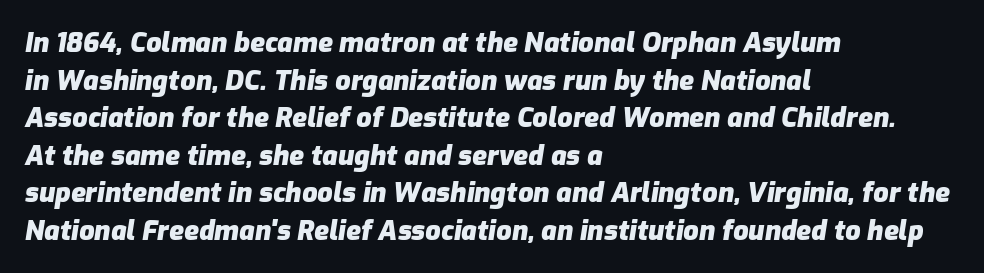
Q: Is the text bold? A: Yes.
Q: Is the text italic (slanted)? A: Yes, it leans right by about 9 degrees.
Q: Is the text underlined? A: No.
Q: How is the paragraph aligned? A: Left-aligned.
Q: Is the spacing between letters normal or unusually wide? A: Normal.
Q: Is the spacing between lines tight, normal or loose? A: Normal.
